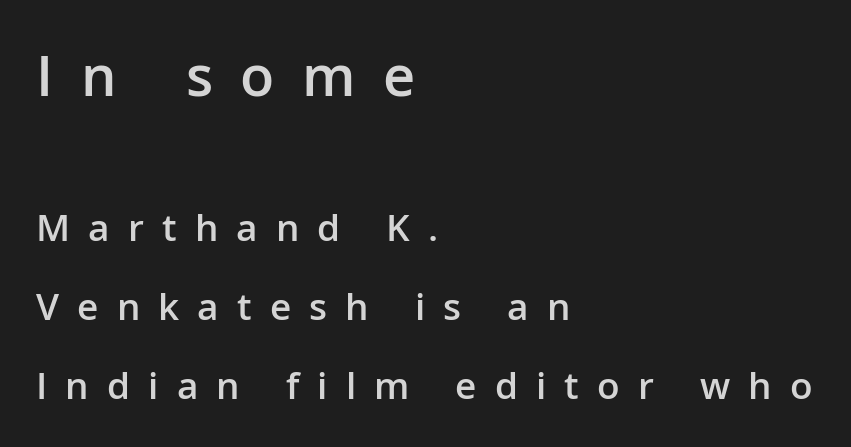
The rendering uses a large line-height, opening up the rows. The letters advance in unequal steps, a hallmark of proportional type. Every letter is mildly thick-stroked: semibold rather than bold. A roman cut, with each character standing at attention. Layout note: lines flush left. Nothing sits at the stroke ends, so this counts as sans-serif.
